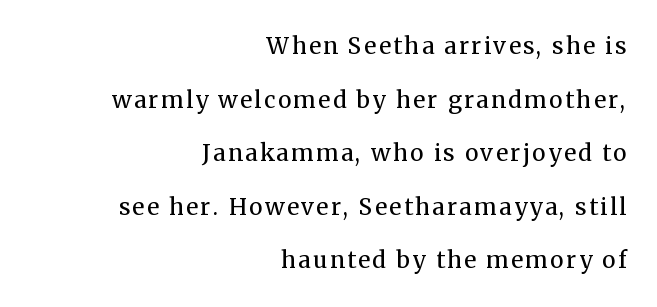
{"italic": "no", "bold": "no", "underline": "no", "align": "right", "line_spacing": "loose", "line_spacing_ratio": 2.33, "glyph_px": 23}
